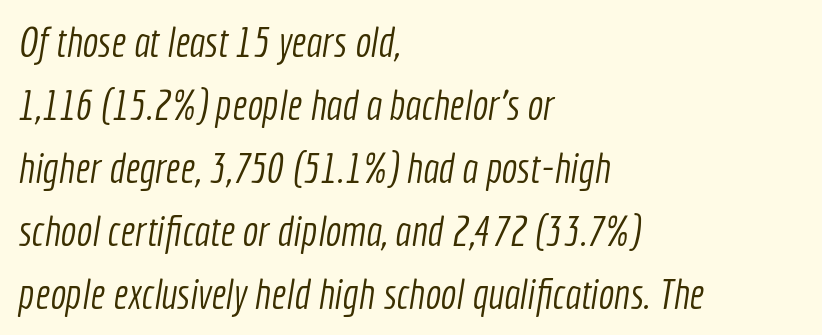
Q: Is the text bold? A: No.
Q: Is the typeface a serif or a sans-serif typeface? A: Sans-serif.
Q: Is the text underlined? A: No.
Q: How is the paragraph aligned? A: Left-aligned.
Q: Is the spacing between letters normal or unusually wide? A: Normal.
Q: Is the spacing between lines tight, normal or loose? A: Normal.
Q: Width (condensed, normal, or wide)? A: Condensed.
Q: x-height? A: Medium.
Q: Monospaced? A: No.
